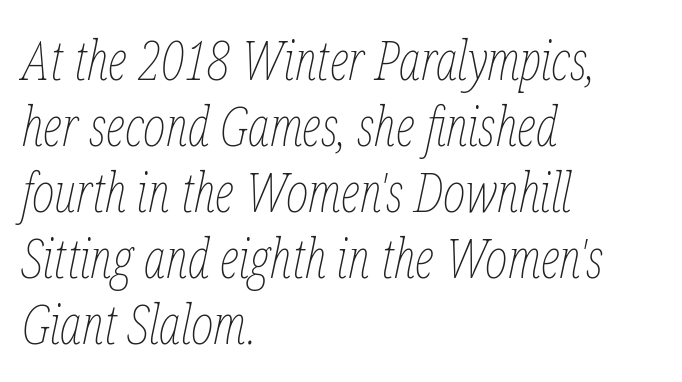
{"italic": "yes", "lean": "right", "slant_degrees": 12, "bold": "no", "weight": "thin", "width": "condensed", "stroke_contrast": "low", "x_height": "medium", "monospaced": "no", "underline": "no", "align": "left", "line_spacing_ratio": 1.22, "letter_spacing": "normal", "letter_spacing_em": 0.0, "glyph_px": 54}
